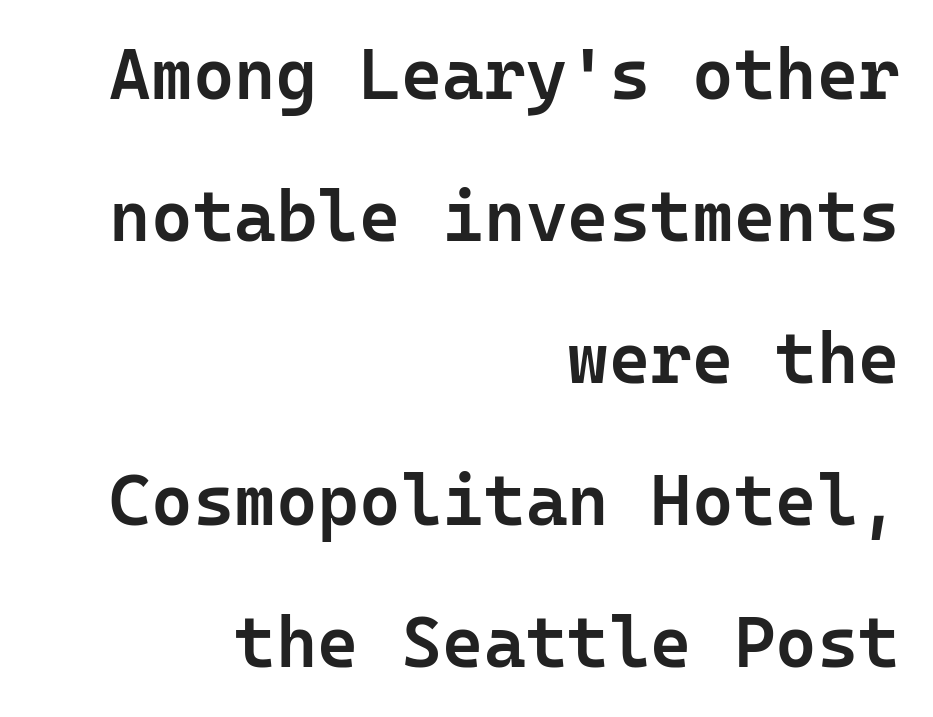
Q: Is the text bold? A: Semi-bold.
Q: Is the text italic (slanted)? A: No, it is upright.
Q: Is the typeface a serif or a sans-serif typeface? A: Sans-serif.
Q: Is the text underlined? A: No.
Q: How is the paragraph aligned? A: Right-aligned.
Q: Is the spacing between letters normal or unusually wide? A: Normal.
Q: Is the spacing between lines tight, normal or loose? A: Loose.
Q: Width (condensed, normal, or wide)? A: Normal.
Q: Stroke contrast? A: Low.
Q: x-height? A: Medium.
Q: Monospaced? A: Yes.
